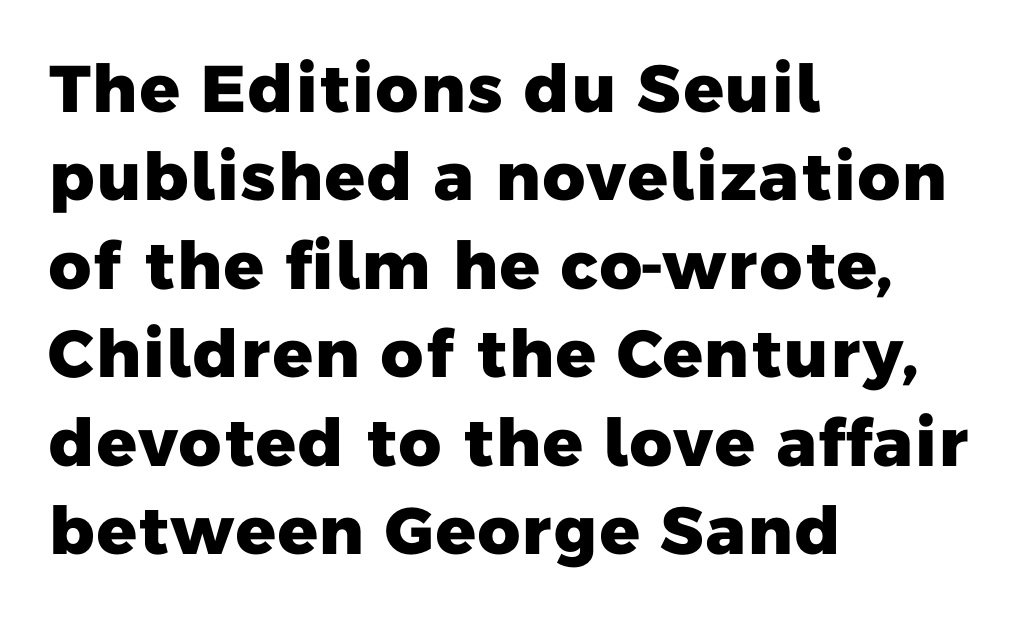
Q: Is the text bold? A: Yes.
Q: Is the typeface a serif or a sans-serif typeface? A: Sans-serif.
Q: Is the text underlined? A: No.
Q: How is the paragraph aligned? A: Left-aligned.
Q: Is the spacing between letters normal or unusually wide? A: Normal.
Q: Is the spacing between lines tight, normal or loose? A: Normal.
Q: Width (condensed, normal, or wide)? A: Normal.
Q: Stroke contrast? A: Low.
Q: x-height? A: Medium.
Q: Monospaced? A: No.
